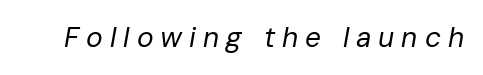
It's the slanting kind of type. The cut favours lightness, reaching ordinary text weight at its darkest. Each letter keeps its own natural width here, so spacing adapts to shape. A bare baseline throughout the passage. Observe the wide spacing: letters keep a clear distance from each other.
